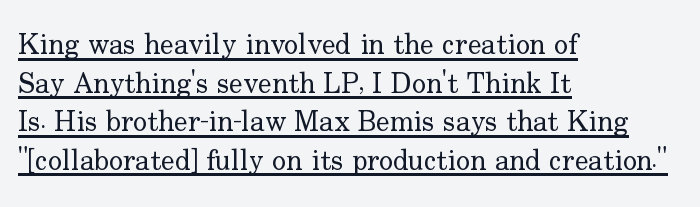
Nothing unusual about the tracking: characters are spaced as the font intends. The lettering stays uniformly vertical, giving the passage a roman look. Emphasis is given by a line drawn under the lettering. Alignment: flush left.
